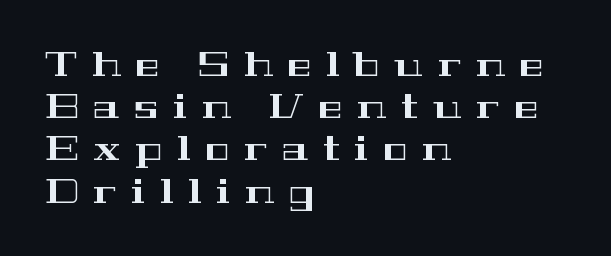
Q: Is the text italic (slanted)? A: No, it is upright.
Q: Is the typeface a serif or a sans-serif typeface? A: Serif.
Q: Is the text underlined? A: No.
Q: How is the paragraph aligned? A: Left-aligned.
Q: Is the spacing between letters normal or unusually wide? A: Unusually wide.
Q: Is the spacing between lines tight, normal or loose? A: Normal.
Q: Width (condensed, normal, or wide)? A: Wide.
Q: Stroke contrast? A: High.
Q: x-height? A: Medium.
Q: Monospaced? A: No.
